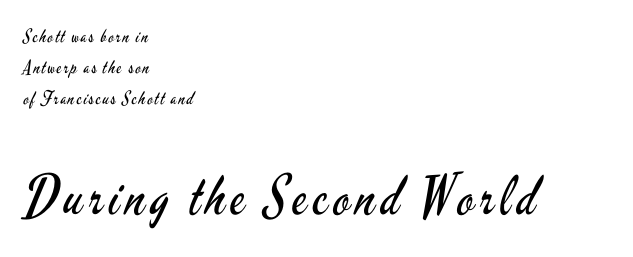
Q: Is the text bold? A: No.
Q: Is the text italic (slanted)? A: Yes.
Q: Is the typeface a serif or a sans-serif typeface? A: Sans-serif.
Q: Is the text underlined? A: No.
Q: How is the paragraph aligned? A: Left-aligned.
Q: Which block of text is set in a larger size, the first (top) or the second (bottom)? A: The second (bottom) one.
Q: Width (condensed, normal, or wide)? A: Condensed.
Q: Stroke contrast? A: Low.
Q: x-height? A: Small.
Q: Monospaced? A: No.
